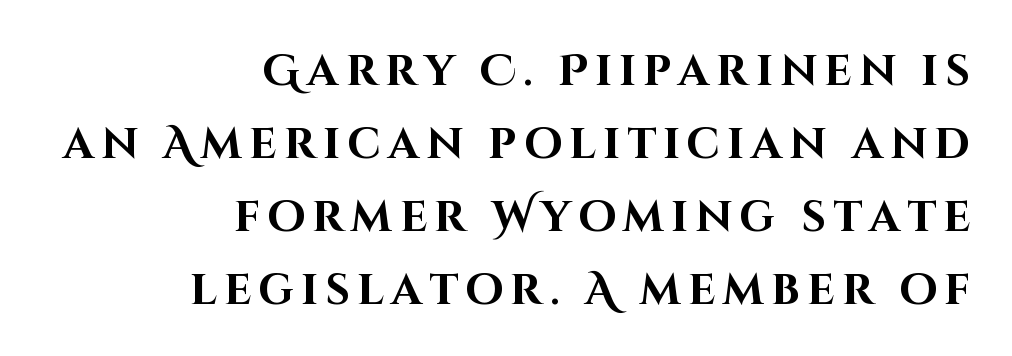
This sample has the flowing, uneven cadence of proportional lettering. Teacher's note: observe the even right margin — that is flush-right alignment. Strong, thick strokes mark this as bold type. Successive baselines arrive at the customary interval. The area under the type is left untouched.
